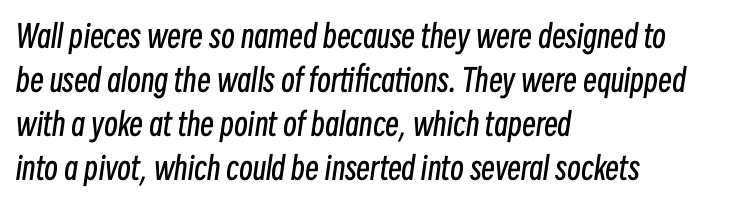
The image shows 31 px regular-weight, condensed type, italic (leaning right); set left-aligned, normal line spacing (1.42x), normal letter spacing, not underlined; low stroke contrast and a medium x-height.
